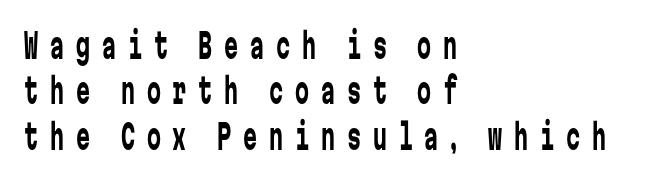
Q: Is the text bold? A: No.
Q: Is the text italic (slanted)? A: No, it is upright.
Q: Is the typeface a serif or a sans-serif typeface? A: Sans-serif.
Q: Is the text underlined? A: No.
Q: How is the paragraph aligned? A: Left-aligned.
Q: Is the spacing between letters normal or unusually wide? A: Unusually wide.
Q: Is the spacing between lines tight, normal or loose? A: Normal.
Q: Width (condensed, normal, or wide)? A: Condensed.
Q: Stroke contrast? A: Low.
Q: x-height? A: Medium.
Q: Monospaced? A: Yes.
